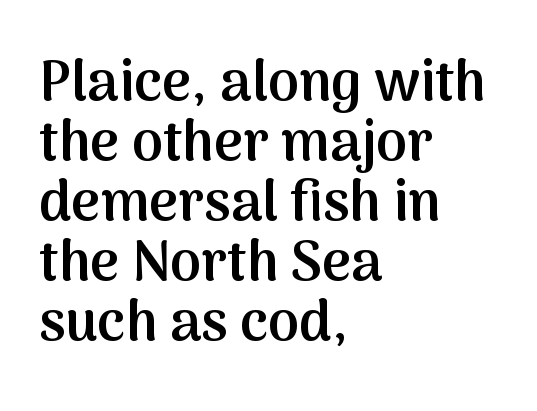
Q: Is the text bold? A: Semi-bold.
Q: Is the text italic (slanted)? A: No, it is upright.
Q: Is the typeface a serif or a sans-serif typeface? A: Sans-serif.
Q: Is the text underlined? A: No.
Q: How is the paragraph aligned? A: Left-aligned.
Q: Is the spacing between letters normal or unusually wide? A: Normal.
Q: Is the spacing between lines tight, normal or loose? A: Tight.
Q: Width (condensed, normal, or wide)? A: Normal.
Q: Stroke contrast? A: Medium.
Q: x-height? A: Medium.
Q: Monospaced? A: No.
